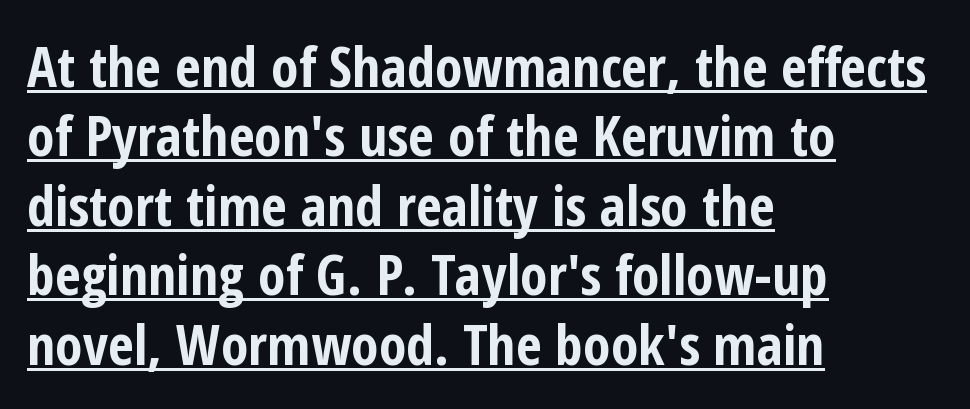
{"serif": "no", "italic": "no", "bold": "yes", "weight": "bold", "width": "condensed", "stroke_contrast": "low", "x_height": "medium", "monospaced": "no", "underline": "yes", "align": "left", "line_spacing_ratio": 1.24, "letter_spacing": "normal", "letter_spacing_em": 0.0, "glyph_px": 56}
